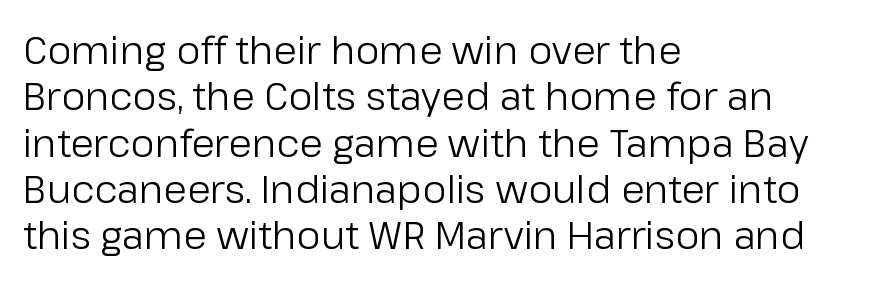
{"serif": "no", "italic": "no", "bold": "no", "weight": "regular", "width": "normal", "stroke_contrast": "low", "x_height": "medium", "monospaced": "no", "underline": "no", "align": "left", "line_spacing_ratio": 1.22, "letter_spacing": "normal", "letter_spacing_em": 0.0, "glyph_px": 38}
